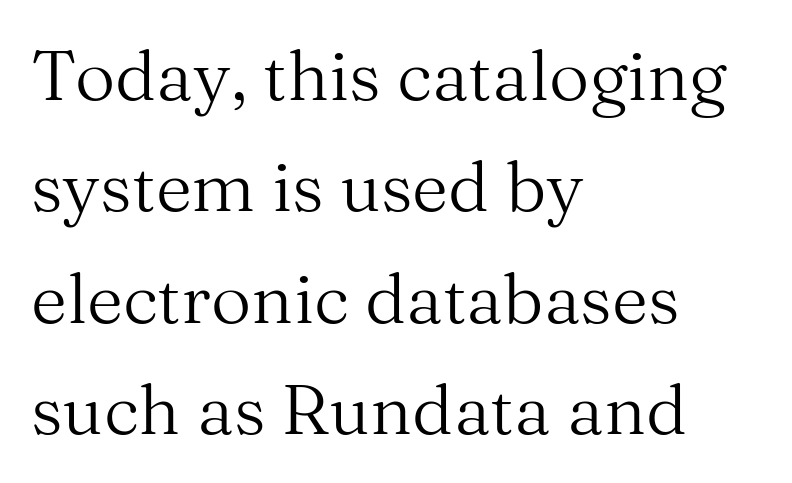
The image shows 70 px regular-weight serif type, upright; set left-aligned, normal line spacing (1.59x), normal letter spacing, not underlined; medium stroke contrast and a medium x-height.
